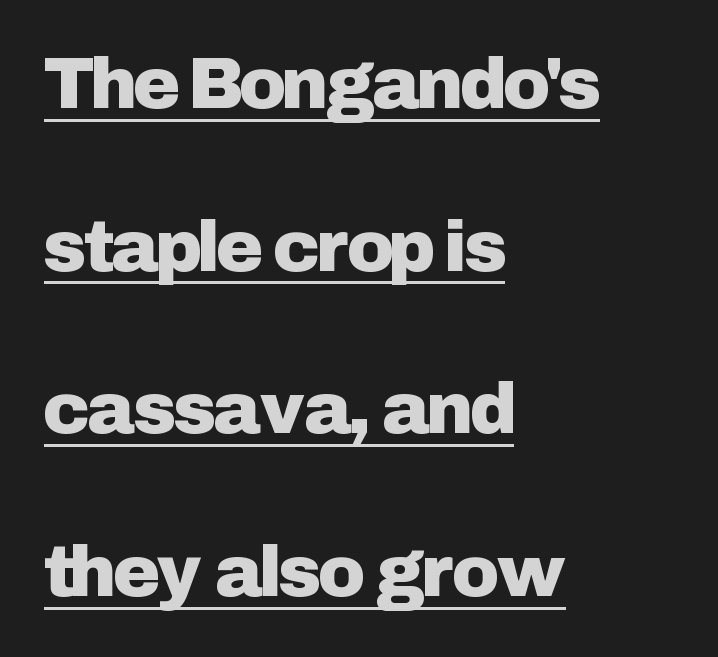
Is this a sans? Yes — the strokes have no serifs. These lines keep a tight, regular rhythm from letter to letter. Is there much room between lines? Yes — plenty of vertical air separates them. The letters advance in unequal steps, a hallmark of proportional type. Notice how a bar underscores the lettering throughout.
